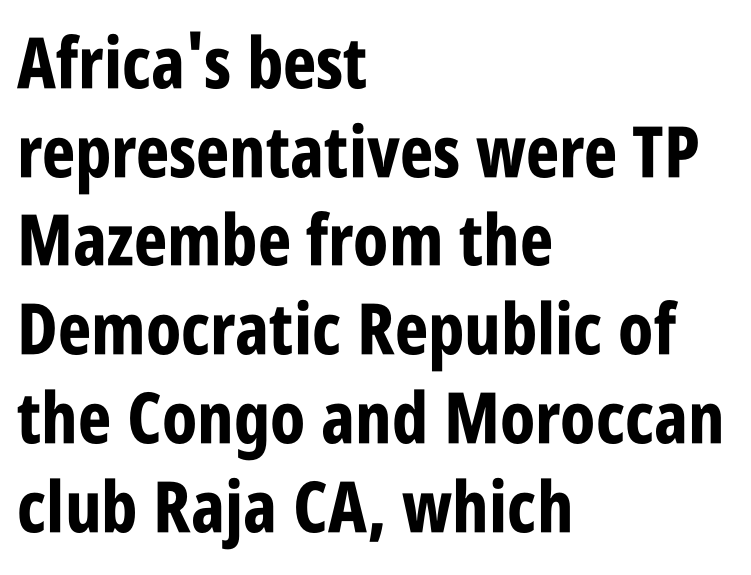
Q: Is the text bold? A: Yes.
Q: Is the text italic (slanted)? A: No, it is upright.
Q: Is the typeface a serif or a sans-serif typeface? A: Sans-serif.
Q: Is the text underlined? A: No.
Q: How is the paragraph aligned? A: Left-aligned.
Q: Is the spacing between letters normal or unusually wide? A: Normal.
Q: Is the spacing between lines tight, normal or loose? A: Normal.
Q: Width (condensed, normal, or wide)? A: Condensed.
Q: Stroke contrast? A: Low.
Q: x-height? A: Large.
Q: Monospaced? A: No.
